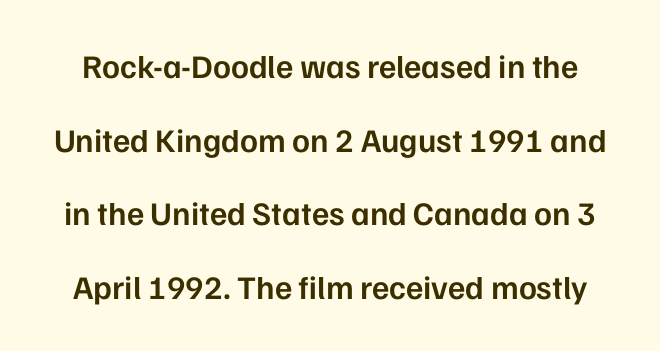
Q: Is the text bold? A: Semi-bold.
Q: Is the text italic (slanted)? A: No, it is upright.
Q: Is the typeface a serif or a sans-serif typeface? A: Sans-serif.
Q: Is the text underlined? A: No.
Q: Is the spacing between letters normal or unusually wide? A: Normal.
Q: Is the spacing between lines tight, normal or loose? A: Loose.
Q: Width (condensed, normal, or wide)? A: Normal.
Q: Stroke contrast? A: Low.
Q: x-height? A: Medium.
Q: Monospaced? A: No.
